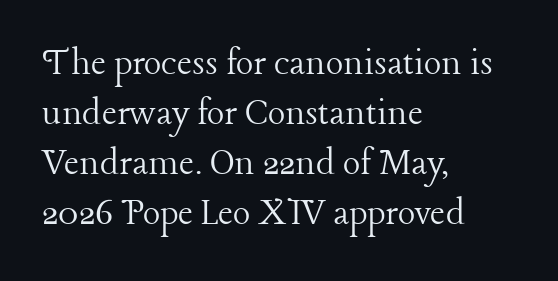
{"serif": "yes", "italic": "no", "bold": "no", "weight": "light", "width": "normal", "stroke_contrast": "low", "x_height": "medium", "monospaced": "no", "underline": "no", "align": "left", "line_spacing_ratio": 1.22, "letter_spacing": "normal", "letter_spacing_em": 0.0, "glyph_px": 41}
